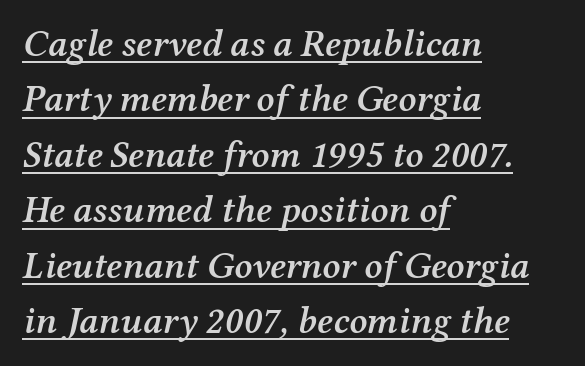
{"serif": "yes", "italic": "yes", "lean": "right", "slant_degrees": 12, "bold": "semi", "weight": "semibold", "width": "normal", "stroke_contrast": "medium", "x_height": "medium", "monospaced": "no", "underline": "yes", "align": "left", "line_spacing": "normal", "line_spacing_ratio": 1.46, "letter_spacing": "normal", "letter_spacing_em": 0.0, "glyph_px": 38}
